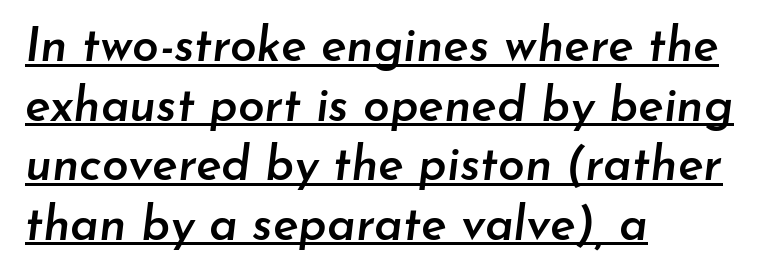
The image shows 48 px semibold type, italic (leaning right); set left-aligned, line spacing 1.24x, normal letter spacing, underlined; low stroke contrast and a small x-height.
